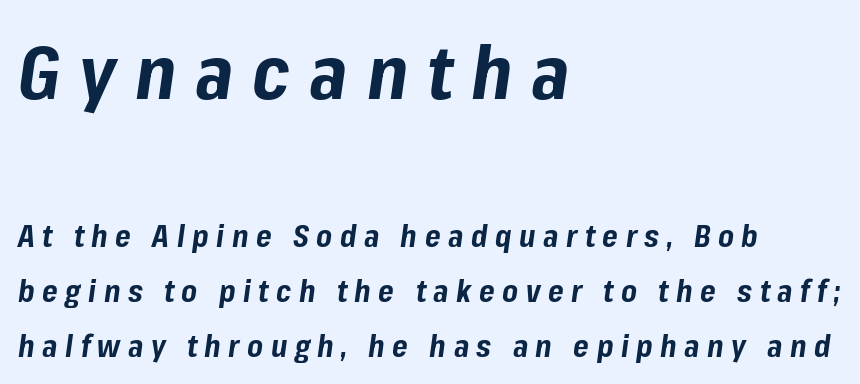
Is the lower block the larger one? No — the upper block carries the bigger type. Does the lettering tilt? It does — this is italic. Think of a printed novel: that variable character pitch is what you see here. Layout note: lines flush left.
